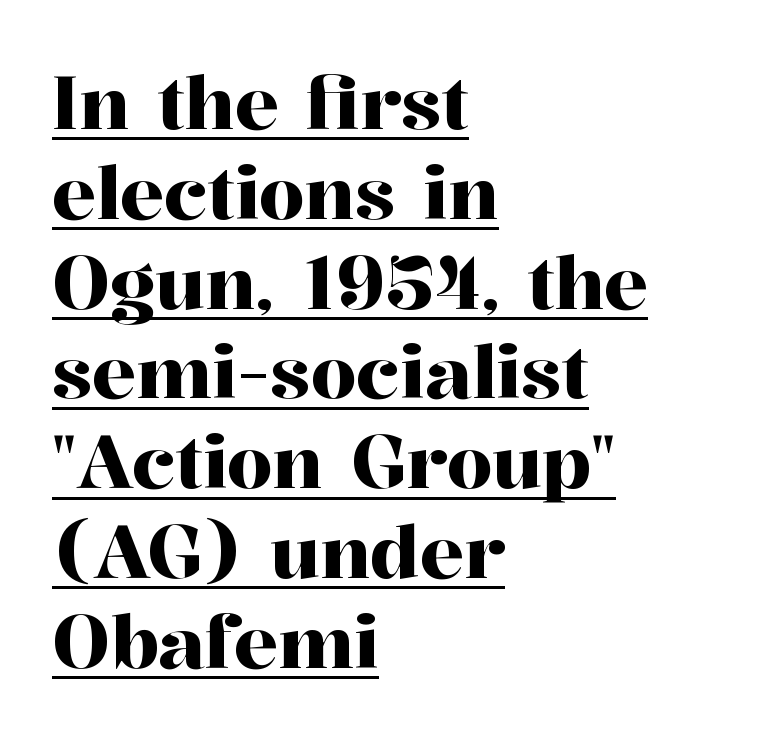
The image shows 73 px serif type, upright; set left-aligned, line spacing 1.23x, normal letter spacing, underlined; high stroke contrast and a medium x-height.
